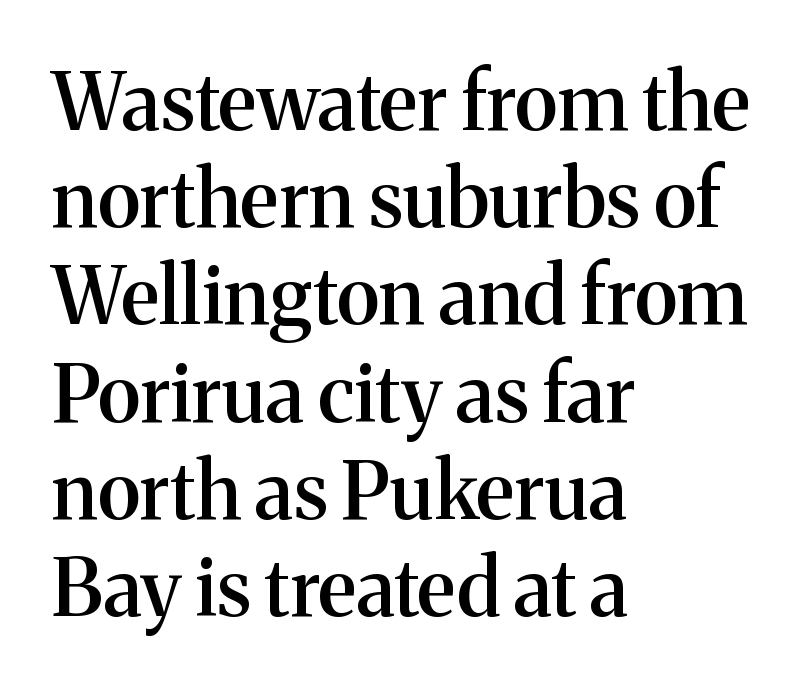
Q: Is the text bold? A: Semi-bold.
Q: Is the text italic (slanted)? A: No, it is upright.
Q: Is the typeface a serif or a sans-serif typeface? A: Serif.
Q: Is the text underlined? A: No.
Q: How is the paragraph aligned? A: Left-aligned.
Q: Is the spacing between letters normal or unusually wide? A: Normal.
Q: Width (condensed, normal, or wide)? A: Normal.
Q: Stroke contrast? A: Medium.
Q: x-height? A: Medium.
Q: Monospaced? A: No.
